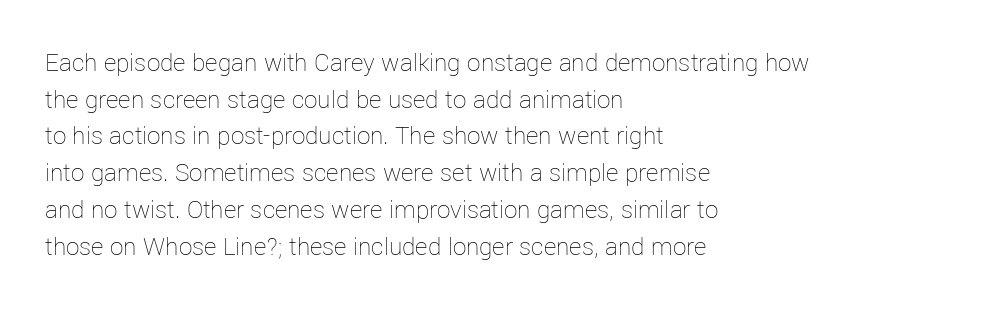
Q: Is the text bold? A: No.
Q: Is the text italic (slanted)? A: No, it is upright.
Q: Is the text underlined? A: No.
Q: How is the paragraph aligned? A: Left-aligned.
Q: Is the spacing between letters normal or unusually wide? A: Normal.
Q: Is the spacing between lines tight, normal or loose? A: Normal.
